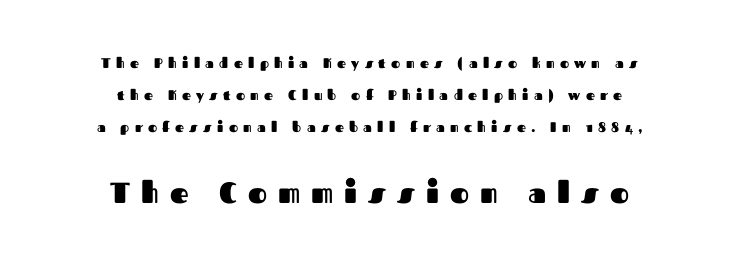
{"serif": "no", "italic": "no", "bold": "yes", "weight": "heavy", "width": "normal", "stroke_contrast": "medium", "x_height": "medium", "monospaced": "no", "underline": "no", "align": "center", "line_spacing": "loose", "line_spacing_ratio": 2.29, "letter_spacing": "wide", "letter_spacing_em": 0.38, "larger_block": "second", "size_ratio": 2.07, "glyph_px": 29}
